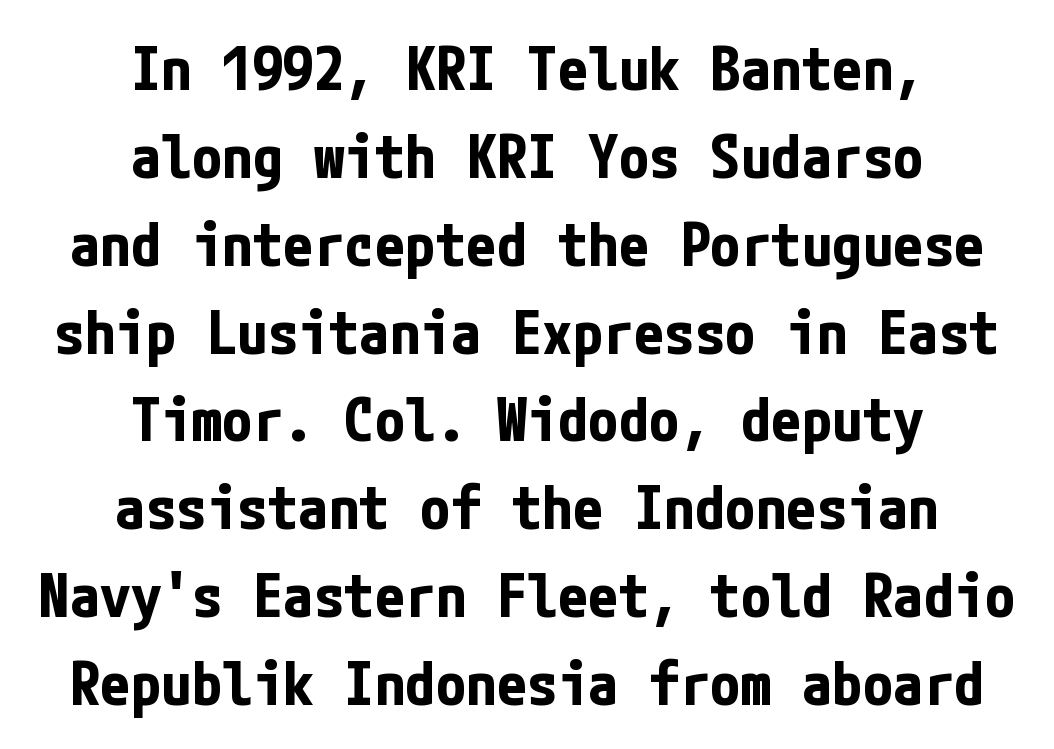
Q: Is the text bold? A: Yes.
Q: Is the text italic (slanted)? A: No, it is upright.
Q: Is the typeface a serif or a sans-serif typeface? A: Sans-serif.
Q: Is the text underlined? A: No.
Q: How is the paragraph aligned? A: Centered.
Q: Is the spacing between letters normal or unusually wide? A: Normal.
Q: Is the spacing between lines tight, normal or loose? A: Normal.
Q: Width (condensed, normal, or wide)? A: Condensed.
Q: Stroke contrast? A: Low.
Q: x-height? A: Medium.
